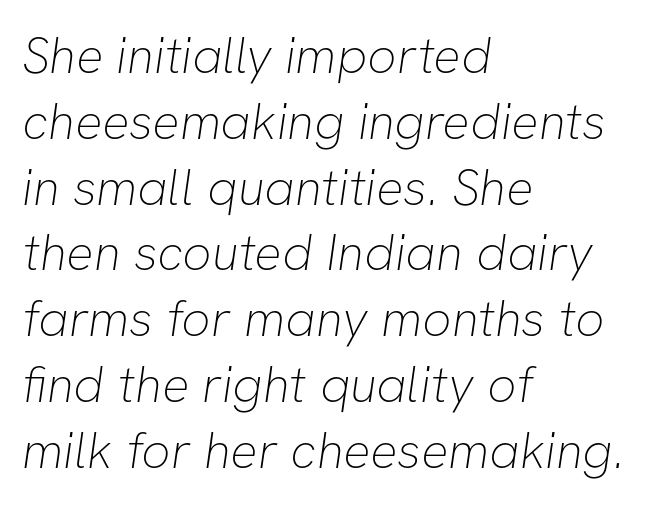
Horizontal alignment here is leftward, the default for most running prose. Character widths vary here, with narrow letters taking less room than wide ones. Standard letterfit; no display-style spreading of the glyphs. This sample uses a sans-serif face.
